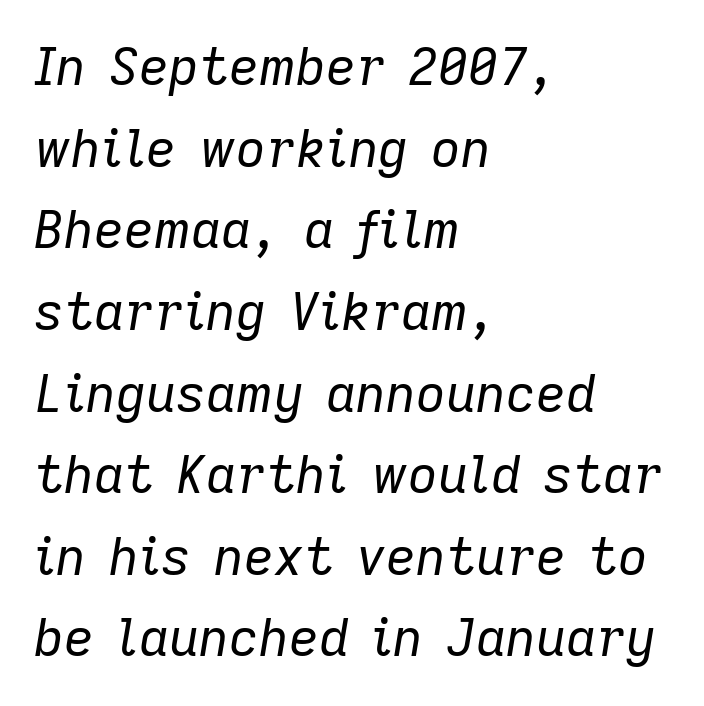
Q: Is the text bold? A: No.
Q: Is the text italic (slanted)? A: Yes, it leans right by about 9 degrees.
Q: Is the text underlined? A: No.
Q: How is the paragraph aligned? A: Left-aligned.
Q: Is the spacing between letters normal or unusually wide? A: Normal.
Q: Is the spacing between lines tight, normal or loose? A: Normal.
Q: Width (condensed, normal, or wide)? A: Normal.
Q: Stroke contrast? A: Low.
Q: x-height? A: Medium.
Q: Monospaced? A: No.
